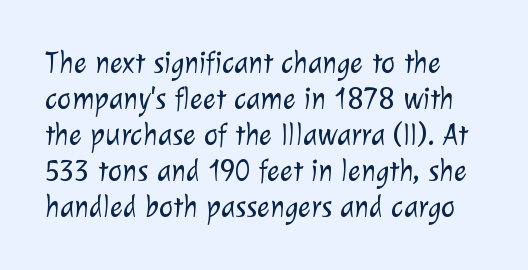
The image shows 30 px light sans-serif type; set line spacing 1.2x, normal letter spacing, not underlined; low stroke contrast and a medium x-height.
